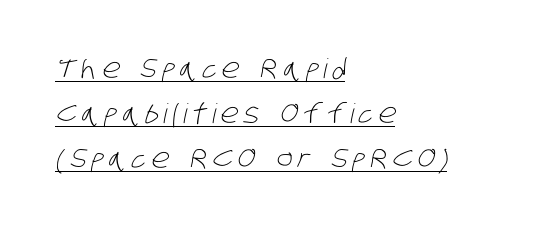
The image shows 27 px text type; set left-aligned, normal line spacing (1.67x), underlined.
